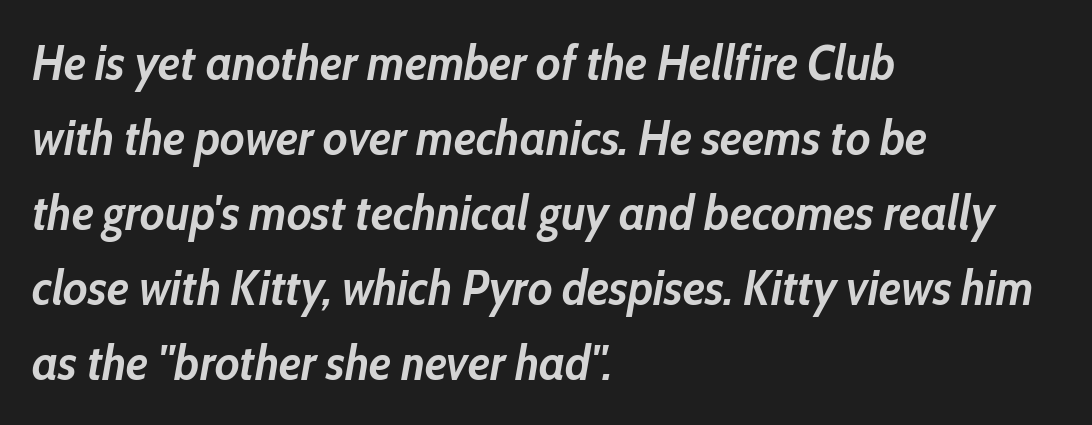
Short note: letters normally spaced. Students, observe: this is what conventionally led text looks like. The specimen reads as italic at a glance. The lines are quadded left. Each row of text sits above clean, open space. Every letter is thick-stroked: bold, no question.
